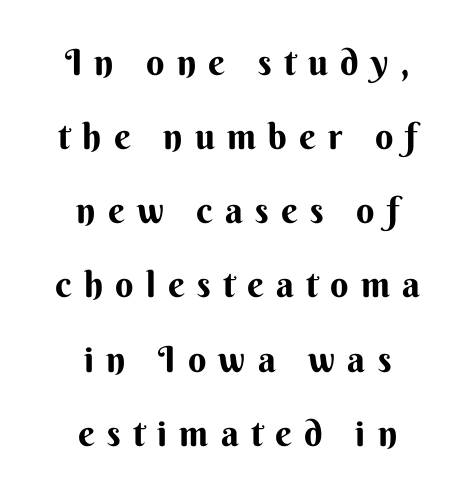
Type style note: lacks serifs. Its strokes are broad and dark, the hallmark of bold type. Think of a printed novel: that variable character pitch is what you see here. These lines are centered, leaving both edges ragged.
